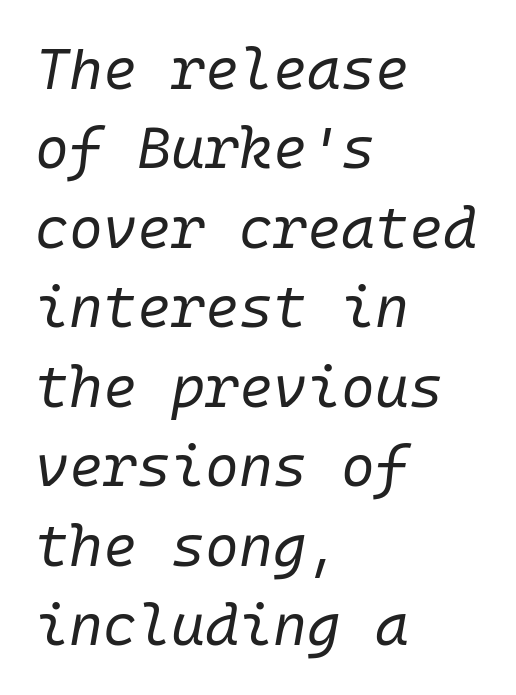
Compared with ordinary roman type, these characters are visibly tilted. The strokes are not fattened; the text isn't bold. Honestly, the row spacing looks completely unremarkable. These lines stack with their left ends in a neat column. You could call the tracking neutral — neither tight nor loose. Rule under the text: the space is simply empty.
